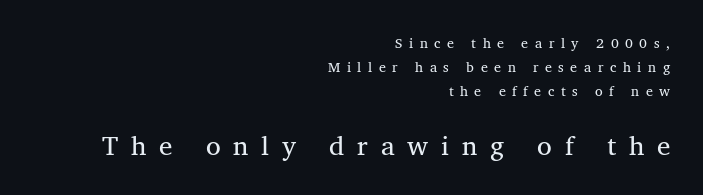
{"italic": "no", "bold": "no", "underline": "no", "align": "right", "line_spacing": "normal", "line_spacing_ratio": 1.7, "letter_spacing": "wide", "letter_spacing_em": 0.47, "larger_block": "second", "size_ratio": 1.93, "glyph_px": 27}
